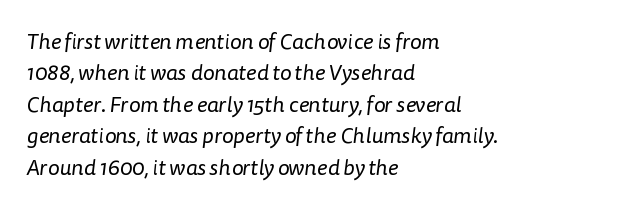
The image shows 22 px text type; set left-aligned, normal line spacing (1.43x), normal letter spacing, not underlined.
